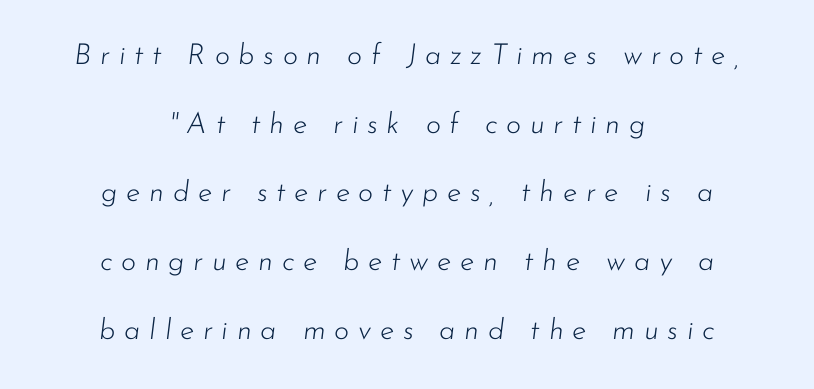
Regarding leading, the lines here are spaced well apart. Compared with typical body copy, the letter spacing here is much looser. Is the type heavy? It reads as light-to-regular instead. The strip under each line holds only bare page.
